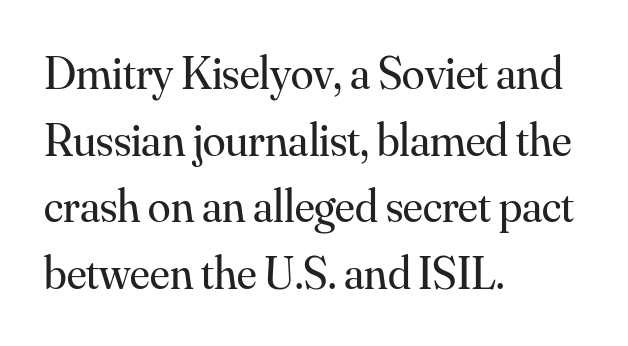
{"serif": "yes", "italic": "no", "bold": "no", "weight": "regular", "width": "normal", "stroke_contrast": "medium", "x_height": "small", "monospaced": "no", "underline": "no", "align": "left", "line_spacing": "normal", "line_spacing_ratio": 1.45, "letter_spacing": "normal", "letter_spacing_em": 0.0, "glyph_px": 46}
